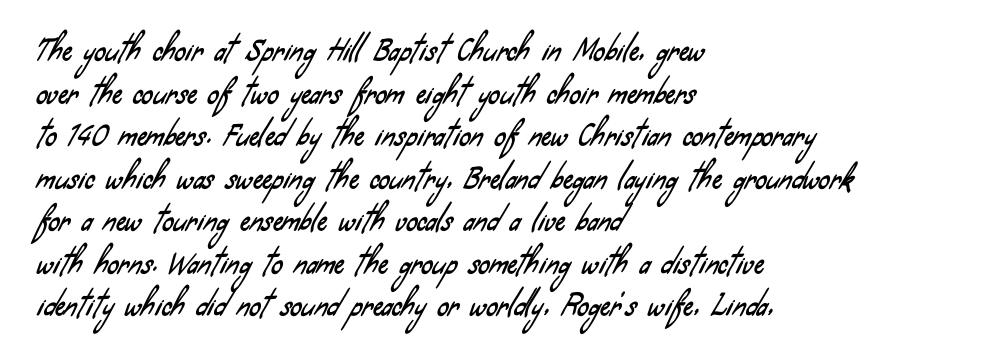
{"serif": "no", "width": "condensed", "stroke_contrast": "low", "x_height": "small", "monospaced": "no", "underline": "no", "align": "left", "line_spacing": "normal", "line_spacing_ratio": 1.52, "letter_spacing": "normal", "letter_spacing_em": 0.0, "glyph_px": 28}
